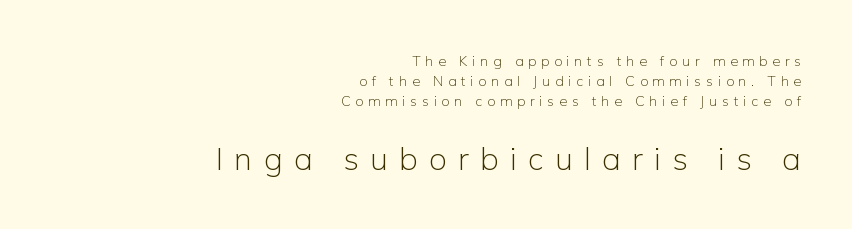
Q: Is the text bold? A: No.
Q: Is the text italic (slanted)? A: No, it is upright.
Q: Is the typeface a serif or a sans-serif typeface? A: Sans-serif.
Q: Is the text underlined? A: No.
Q: How is the paragraph aligned? A: Right-aligned.
Q: Is the spacing between letters normal or unusually wide? A: Unusually wide.
Q: Is the spacing between lines tight, normal or loose? A: Normal.
Q: Which block of text is set in a larger size, the first (top) or the second (bottom)? A: The second (bottom) one.
Q: Width (condensed, normal, or wide)? A: Normal.
Q: Stroke contrast? A: Low.
Q: x-height? A: Medium.
Q: Monospaced? A: No.
